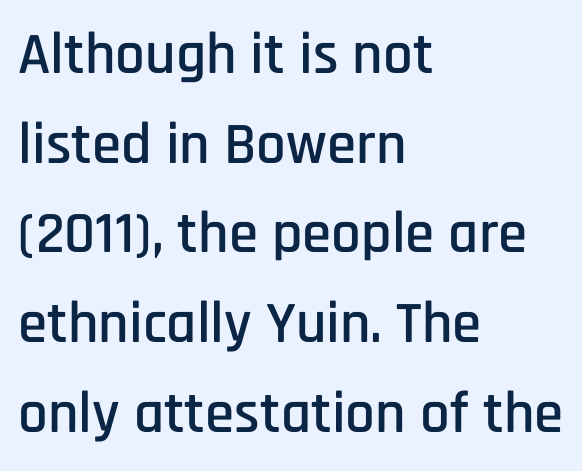
{"serif": "no", "italic": "no", "width": "condensed", "stroke_contrast": "low", "x_height": "large", "monospaced": "no", "underline": "no", "align": "left", "line_spacing": "normal", "line_spacing_ratio": 1.52, "letter_spacing": "normal", "letter_spacing_em": 0.0, "glyph_px": 59}
